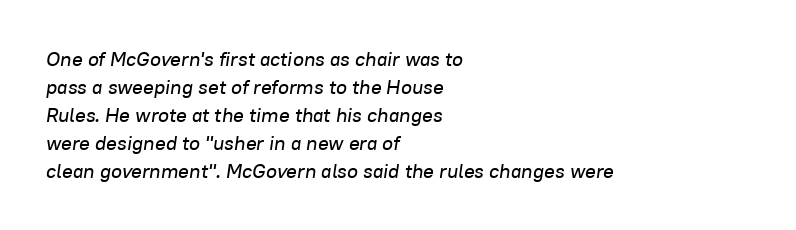
The image shows 20 px text type, italic (leaning right); set left-aligned, normal line spacing (1.4x), normal letter spacing, not underlined.
